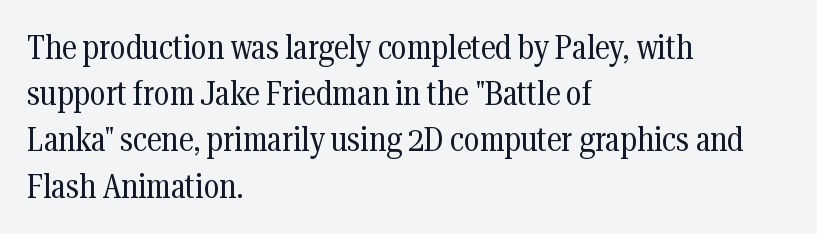
The image shows 34 px regular-weight, condensed serif type, upright; set left-aligned, normal line spacing (1.36x), normal letter spacing, not underlined; medium stroke contrast and a medium x-height.
